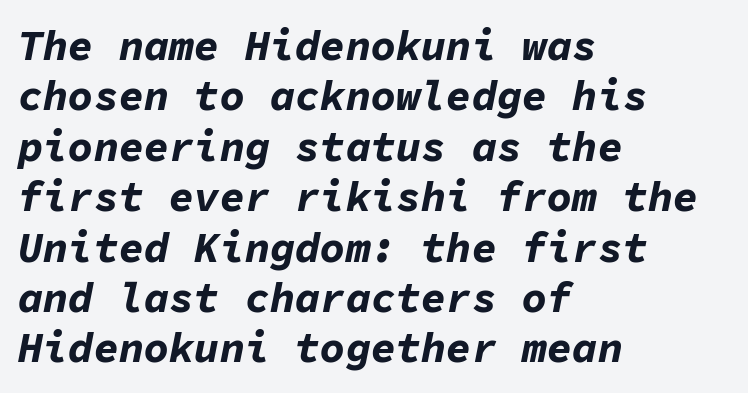
Q: Is the text bold? A: Yes.
Q: Is the text italic (slanted)? A: Yes, it leans right by about 11 degrees.
Q: Is the text underlined? A: No.
Q: How is the paragraph aligned? A: Left-aligned.
Q: Is the spacing between letters normal or unusually wide? A: Normal.
Q: Width (condensed, normal, or wide)? A: Normal.
Q: Stroke contrast? A: Low.
Q: x-height? A: Medium.
Q: Monospaced? A: Yes.
